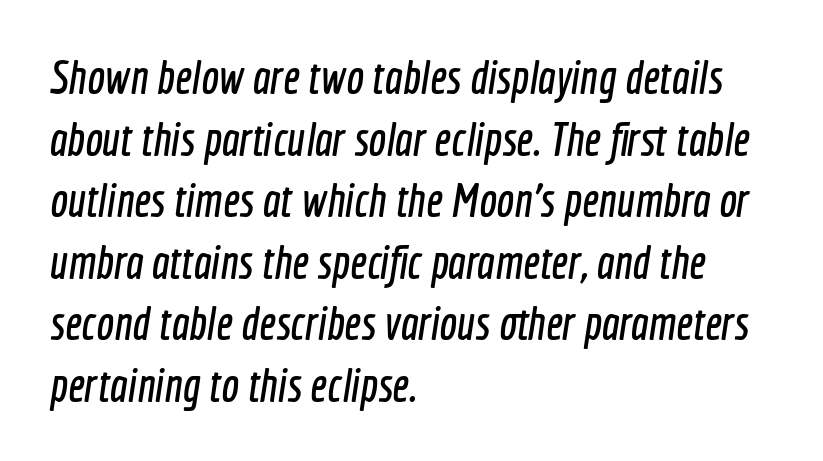
{"serif": "no", "width": "condensed", "x_height": "medium", "monospaced": "no", "underline": "no", "align": "left", "line_spacing": "normal", "line_spacing_ratio": 1.31, "letter_spacing": "normal", "letter_spacing_em": 0.0, "glyph_px": 47}
